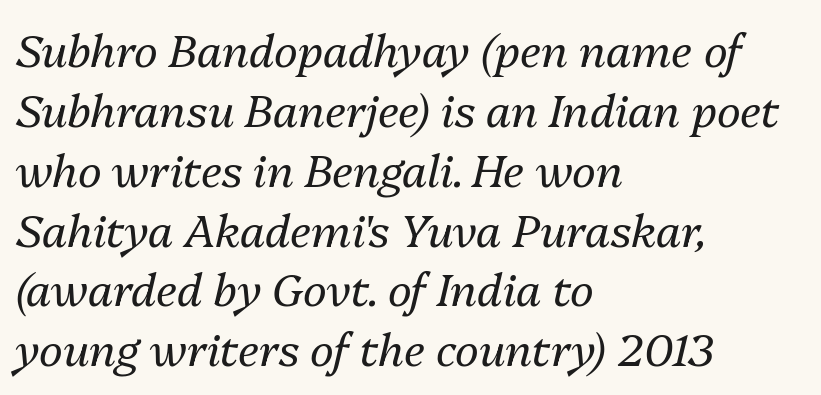
You could call the tracking neutral — neither tight nor loose. These lines are rendered in a variable-pitch font. Weight class: somewhere from thin through regular. All the whitespace from short lines collects on the right.
